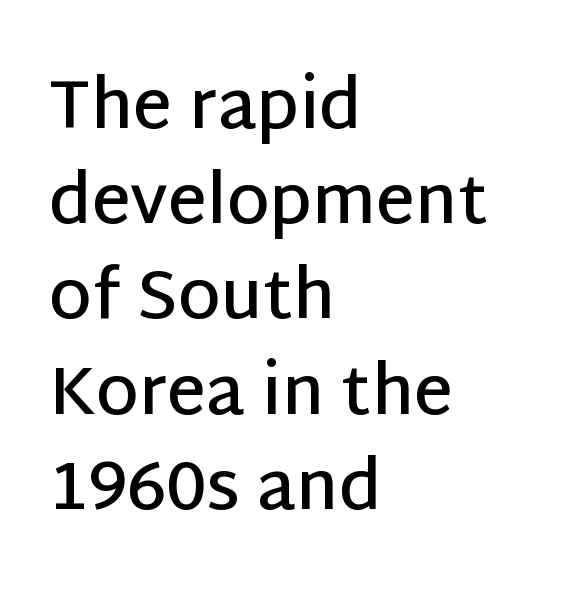
The image shows 68 px semibold sans-serif type, upright; set left-aligned, normal line spacing (1.4x), normal letter spacing, not underlined; low stroke contrast and a large x-height.
